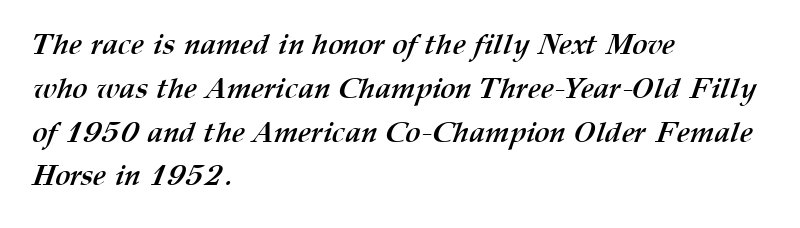
{"bold": "yes", "weight": "semibold", "width": "normal", "stroke_contrast": "medium", "x_height": "medium", "monospaced": "no", "underline": "no", "align": "left", "line_spacing": "normal", "line_spacing_ratio": 1.51, "letter_spacing": "normal", "letter_spacing_em": 0.0, "glyph_px": 29}
